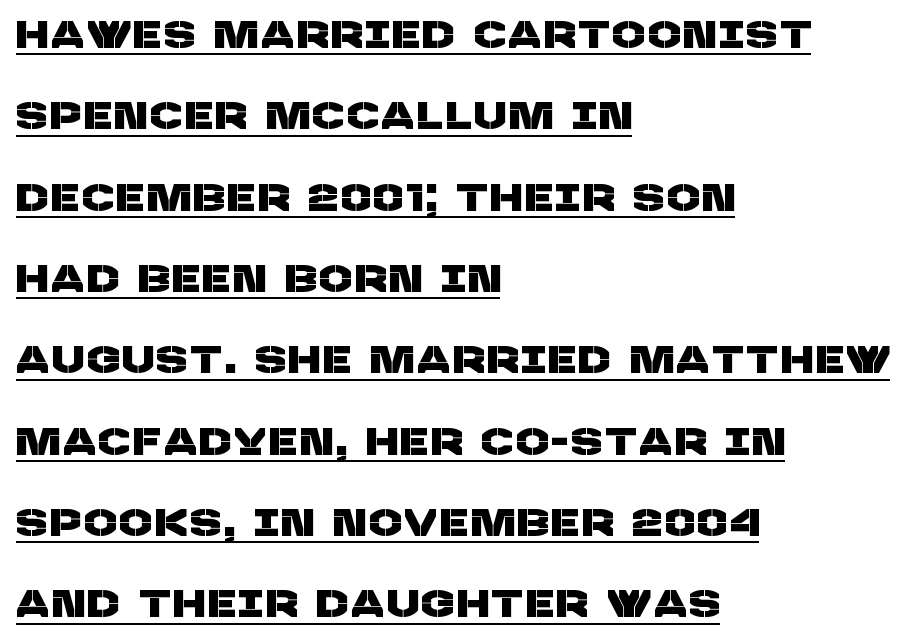
Q: Is the typeface a serif or a sans-serif typeface? A: Sans-serif.
Q: Is the text underlined? A: Yes.
Q: How is the paragraph aligned? A: Left-aligned.
Q: Is the spacing between lines tight, normal or loose? A: Loose.
Q: Width (condensed, normal, or wide)? A: Normal.
Q: Stroke contrast? A: Low.
Q: x-height? A: Large.
Q: Monospaced? A: No.
